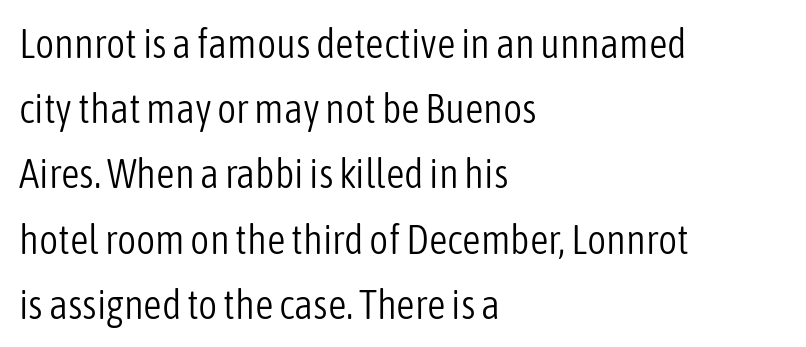
The image shows 41 px light, condensed sans-serif type, upright; set left-aligned, normal line spacing (1.59x), normal letter spacing, not underlined; low stroke contrast and a medium x-height.
